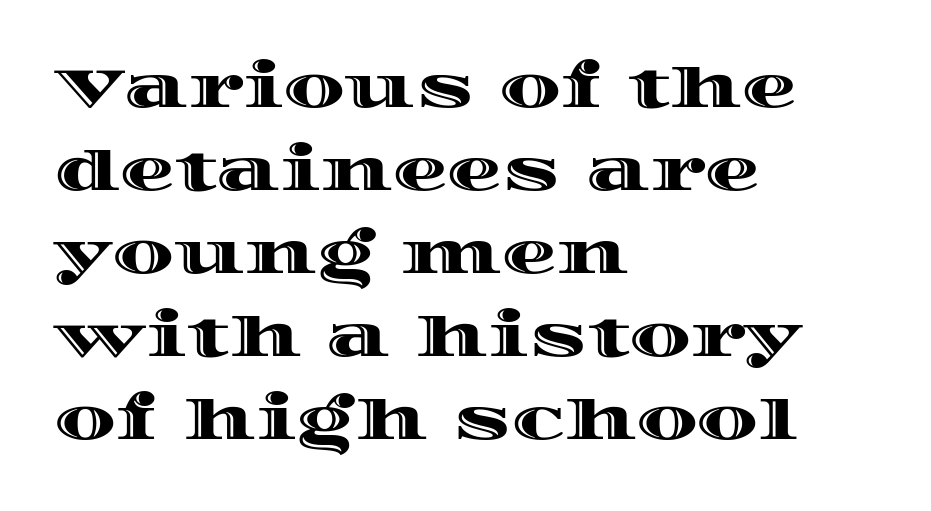
Every row of glyphs begins at an identical x-position on the left. The letters advance in unequal steps, a hallmark of proportional type. Notice how descenders clear the ascenders below comfortably — that's standard leading. The specimen reads as upright at a glance. The letters sit at their default tracking, neither squeezed nor spread. Underline: absent.
